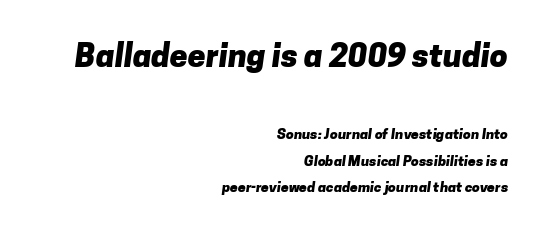
These lines are set flush right with a ragged left edge. The designer went with a sans here, leaving each stem footless. Reading top to bottom, the characters get smaller at the block break. A bare baseline throughout the passage. Default kerning and tracking; the words read as compact shapes.
